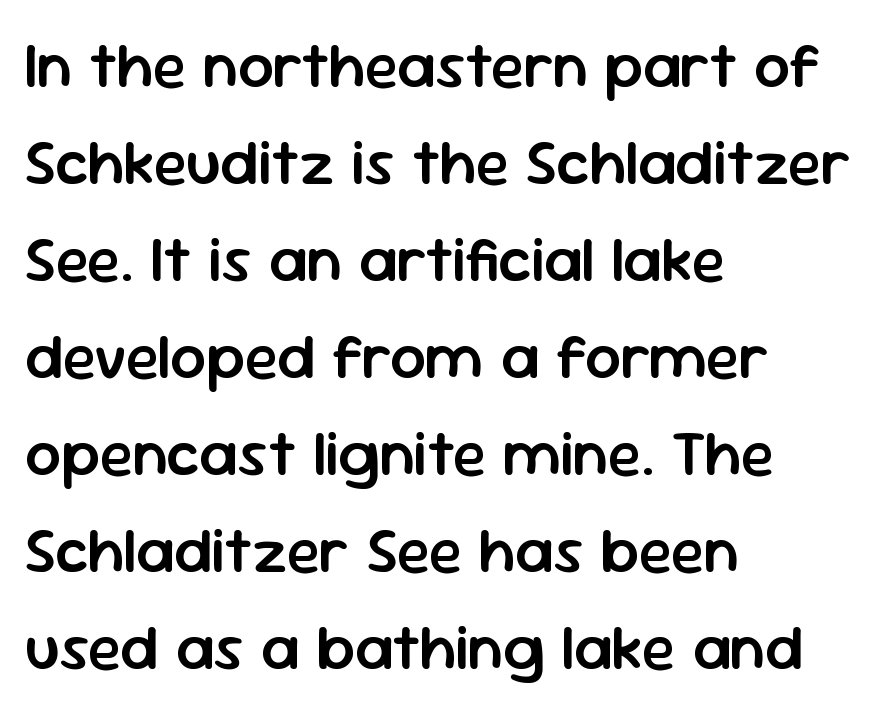
The image shows 63 px semibold sans-serif type, upright; set left-aligned, normal line spacing (1.54x), normal letter spacing, not underlined; low stroke contrast and a medium x-height.
